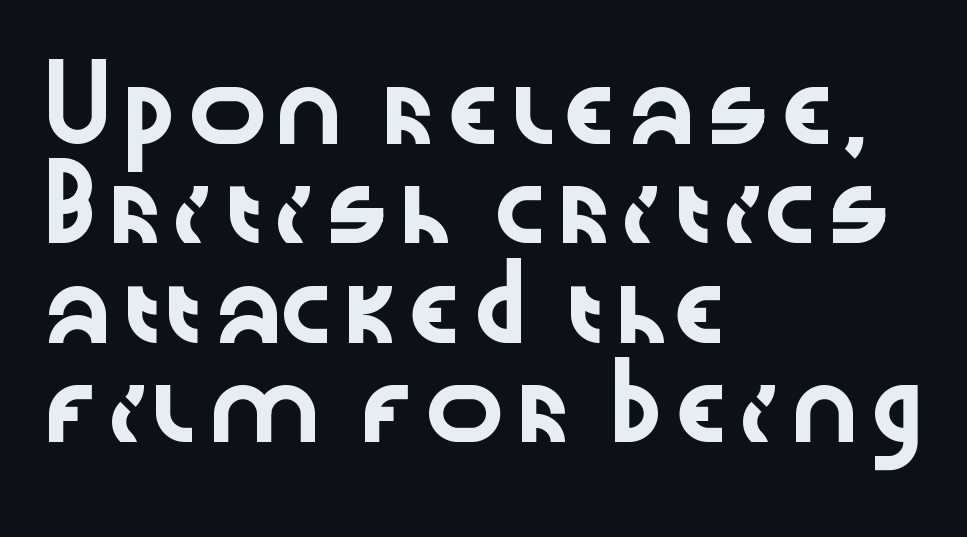
The image shows 68 px wide sans-serif type, upright; set left-aligned, normal line spacing (1.46x), normal letter spacing, not underlined; low stroke contrast and a medium x-height.
